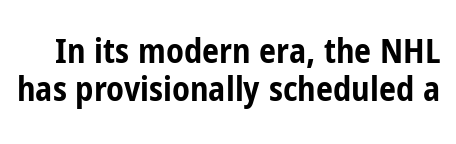
A dark, heavy texture on the line: the type is bold. Here the glyphs are tracked normally, forming tight word shapes. The passage shown is typed in a proportional face where columns would drift. Bare-footed words on every line. Type style note: lacks serifs.
